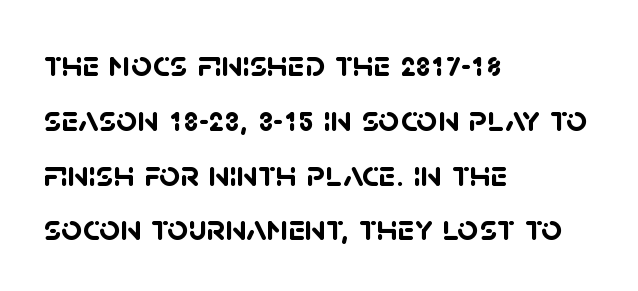
{"serif": "no", "bold": "yes", "weight": "semibold", "width": "normal", "stroke_contrast": "low", "x_height": "large", "monospaced": "no", "underline": "no", "align": "left", "line_spacing": "normal", "line_spacing_ratio": 1.48, "letter_spacing": "normal", "letter_spacing_em": 0.0, "glyph_px": 37}
